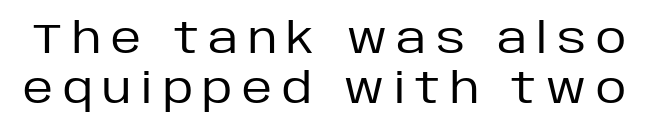
Q: Is the text bold? A: No.
Q: Is the text italic (slanted)? A: No, it is upright.
Q: Is the typeface a serif or a sans-serif typeface? A: Sans-serif.
Q: Is the text underlined? A: No.
Q: Is the spacing between letters normal or unusually wide? A: Unusually wide.
Q: Width (condensed, normal, or wide)? A: Normal.
Q: Stroke contrast? A: Low.
Q: x-height? A: Large.
Q: Monospaced? A: No.
